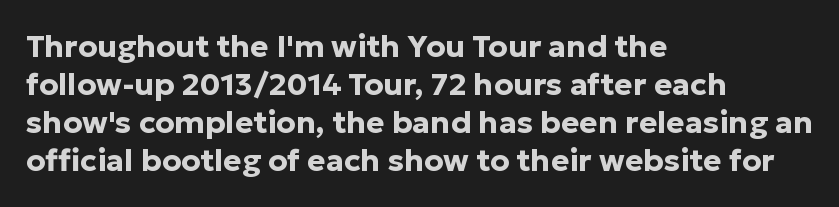
{"serif": "no", "italic": "no", "bold": "yes", "weight": "bold", "width": "normal", "stroke_contrast": "low", "x_height": "medium", "monospaced": "no", "underline": "no", "align": "left", "line_spacing_ratio": 1.23, "letter_spacing": "normal", "letter_spacing_em": 0.0, "glyph_px": 31}
